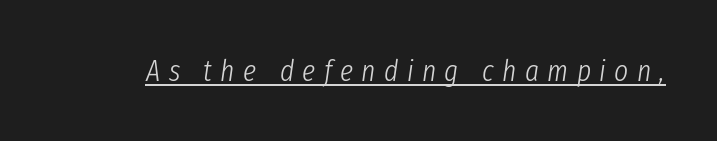
{"italic": "yes", "lean": "right", "slant_degrees": 8, "bold": "no", "weight": "light", "width": "condensed", "stroke_contrast": "low", "x_height": "medium", "monospaced": "no", "underline": "yes", "letter_spacing": "wide", "letter_spacing_em": 0.28, "glyph_px": 30}
